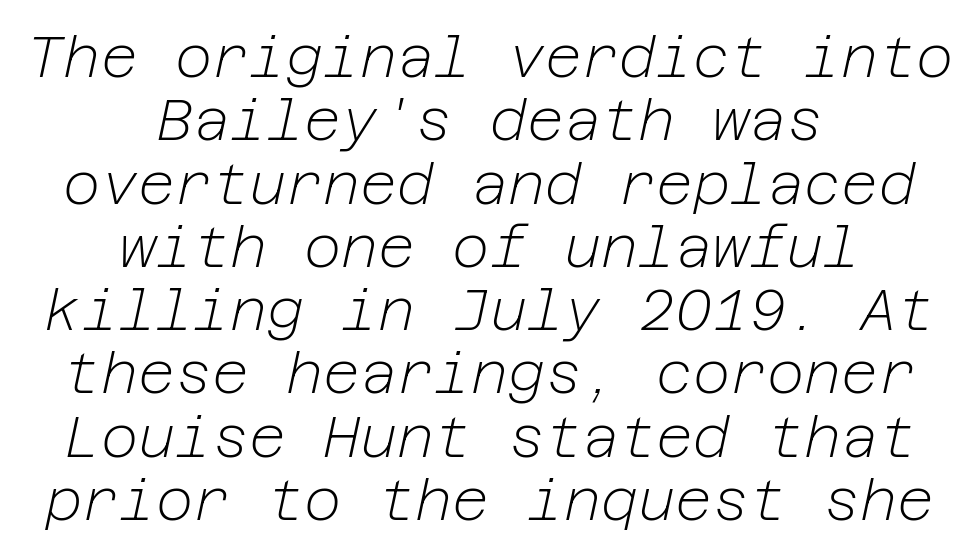
The image shows 57 px light type, italic (leaning right); set centered, tight line spacing (1.11x), normal letter spacing, not underlined; low stroke contrast and a medium x-height.
